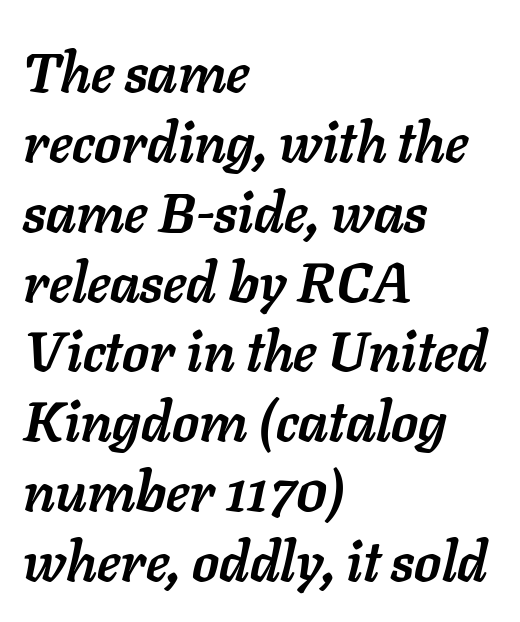
The image shows 55 px semibold type, italic (leaning right); set left-aligned, normal line spacing (1.27x), normal letter spacing, not underlined; low stroke contrast and a medium x-height.
